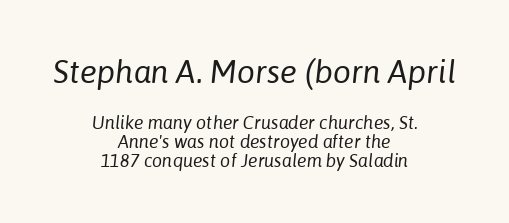
Unbolded letterforms with no extra heft. The glyphs look as if they've been sheared to an angle. Spacing verdict: proportional, widths tailored to each character. The passage is arranged like a title page — every line centered.
